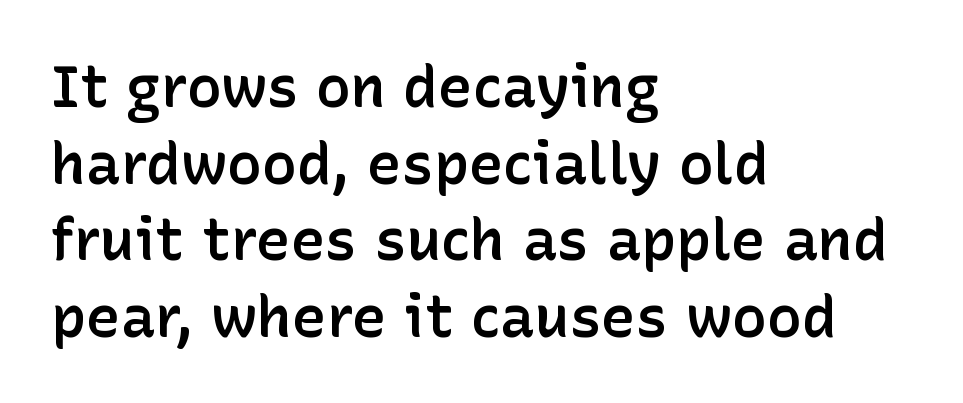
The image shows 58 px semibold sans-serif type, upright; set left-aligned, normal line spacing (1.32x), normal letter spacing, not underlined; low stroke contrast and a medium x-height.
